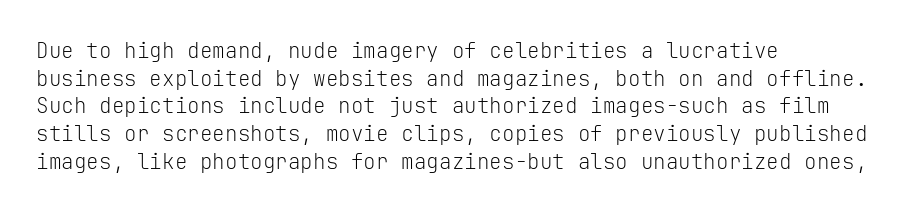
Every stem runs plumb, perpendicular to the baseline. Leftover space on each line is placed entirely after the last word. Check the space under the baseline: it is left empty. This reads as an unemphasized weight, regular at the heaviest. Caption: standard tracking, unaltered.
